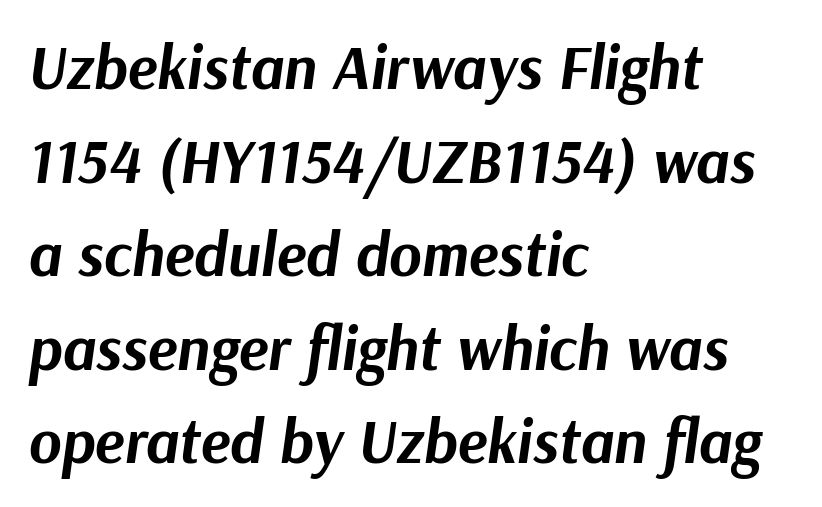
Q: Is the text bold? A: Yes.
Q: Is the text italic (slanted)? A: Yes, it leans right by about 9 degrees.
Q: Is the text underlined? A: No.
Q: How is the paragraph aligned? A: Left-aligned.
Q: Is the spacing between letters normal or unusually wide? A: Normal.
Q: Is the spacing between lines tight, normal or loose? A: Normal.
Q: Width (condensed, normal, or wide)? A: Normal.
Q: Stroke contrast? A: Medium.
Q: x-height? A: Medium.
Q: Monospaced? A: No.
